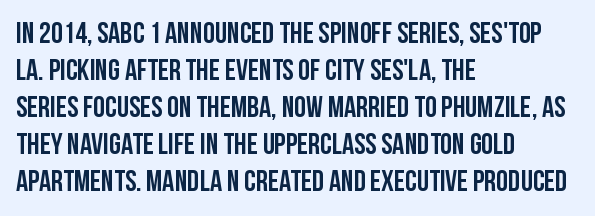
Q: Is the text italic (slanted)? A: No, it is upright.
Q: Is the typeface a serif or a sans-serif typeface? A: Sans-serif.
Q: Is the text underlined? A: No.
Q: How is the paragraph aligned? A: Left-aligned.
Q: Is the spacing between letters normal or unusually wide? A: Normal.
Q: Width (condensed, normal, or wide)? A: Condensed.
Q: Stroke contrast? A: Low.
Q: x-height? A: Large.
Q: Monospaced? A: No.
